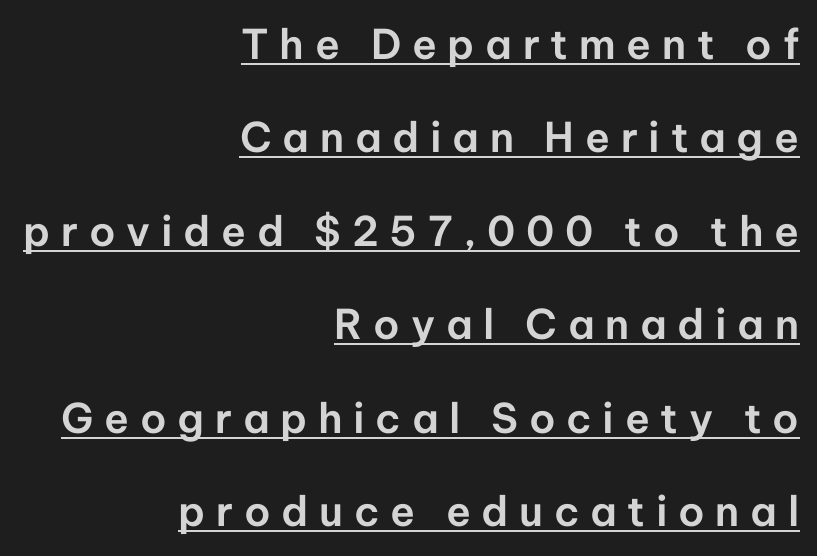
Each line of the rendering has a horizontal stroke beneath the glyphs. The typography opts for an upright posture over an oblique one. Visually the block forms a straight wall on the right and a jagged coastline on the left. The passage shown is typed in a proportional face where columns would drift. To sum up the face: it is a sans, with no serifs. The letterforms stand isolated, each surrounded by extra space.
